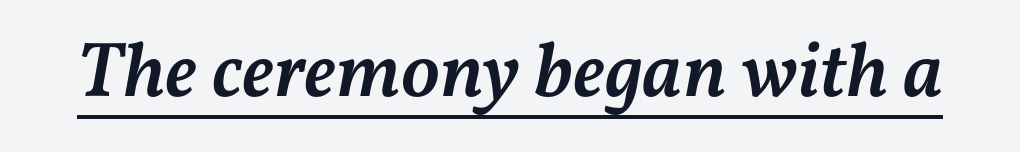
An italicized treatment has been applied to the whole sample. The glyphs are accompanied by a horizontal stroke just below them. The letters sit at their default tracking, neither squeezed nor spread. The letters advance in unequal steps, a hallmark of proportional type.
